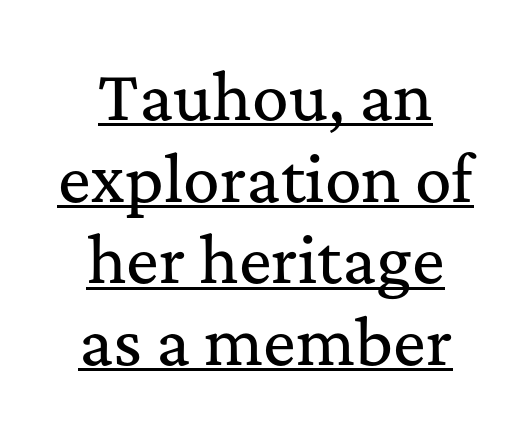
Q: Is the text italic (slanted)? A: No, it is upright.
Q: Is the typeface a serif or a sans-serif typeface? A: Serif.
Q: Is the text underlined? A: Yes.
Q: How is the paragraph aligned? A: Centered.
Q: Is the spacing between letters normal or unusually wide? A: Normal.
Q: Is the spacing between lines tight, normal or loose? A: Normal.
Q: Width (condensed, normal, or wide)? A: Normal.
Q: Stroke contrast? A: Medium.
Q: x-height? A: Medium.
Q: Monospaced? A: No.
